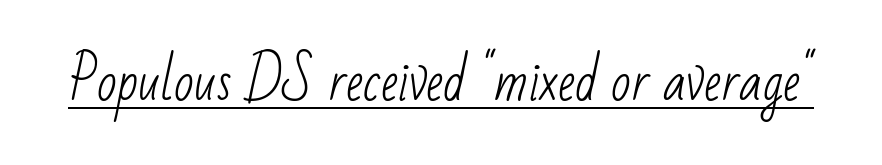
{"serif": "no", "bold": "no", "weight": "light", "width": "condensed", "stroke_contrast": "low", "x_height": "small", "monospaced": "no", "underline": "yes", "letter_spacing": "normal", "letter_spacing_em": 0.0, "glyph_px": 52}
